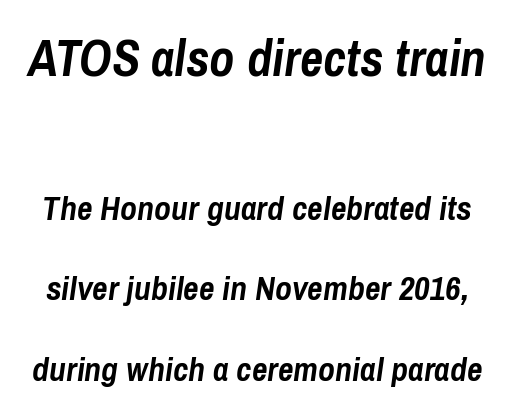
The letterforms sit shoulder to shoulder at normal distance. Clear beneath every line of the passage. Spacing verdict: proportional, widths tailored to each character. The passage shown begins with its larger block and ends with its smaller one. Heft: maximum for text — a bold.
